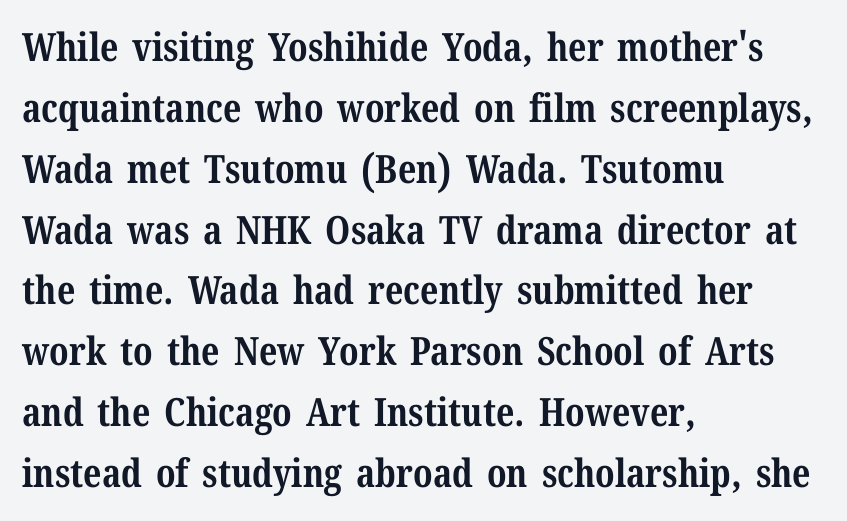
Q: Is the text bold? A: Yes.
Q: Is the text italic (slanted)? A: No, it is upright.
Q: Is the typeface a serif or a sans-serif typeface? A: Serif.
Q: Is the text underlined? A: No.
Q: How is the paragraph aligned? A: Left-aligned.
Q: Is the spacing between letters normal or unusually wide? A: Normal.
Q: Is the spacing between lines tight, normal or loose? A: Normal.
Q: Width (condensed, normal, or wide)? A: Normal.
Q: Stroke contrast? A: Medium.
Q: x-height? A: Medium.
Q: Monospaced? A: No.
